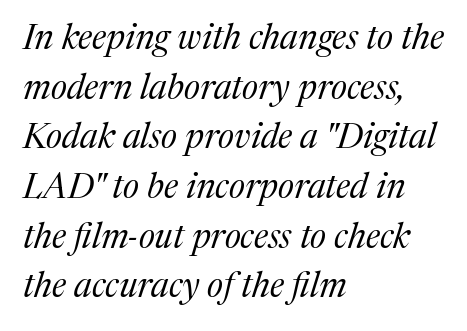
Check under the words: just untouched page. Note the varied advance widths — an 'i' is clearly narrower than an 'm'. A serif font was chosen for this passage. Each new line begins a customary step beneath the previous one.
